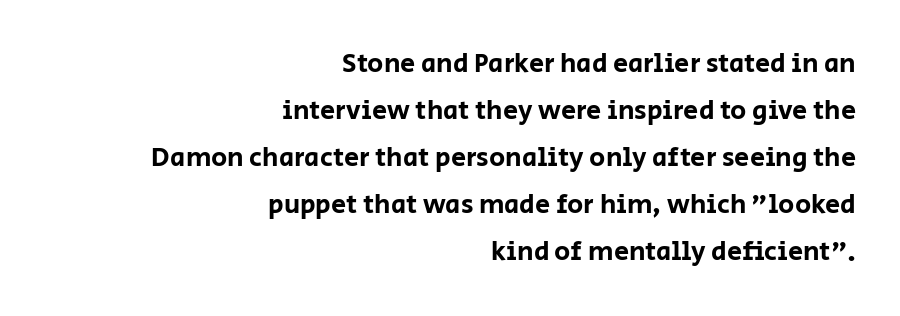
Q: Is the text italic (slanted)? A: No, it is upright.
Q: Is the text underlined? A: No.
Q: How is the paragraph aligned? A: Right-aligned.
Q: Is the spacing between letters normal or unusually wide? A: Normal.
